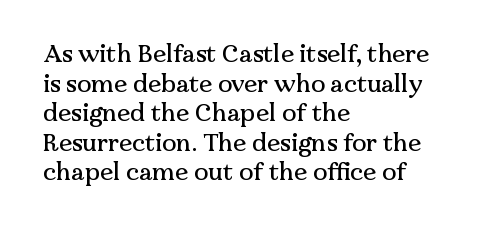
The rag falls on the right side of this text block. This sample uses an upright cut, with every glyph sitting square on the baseline. This sample uses plain, unmodified letter spacing. The strip under each line holds only bare page.
